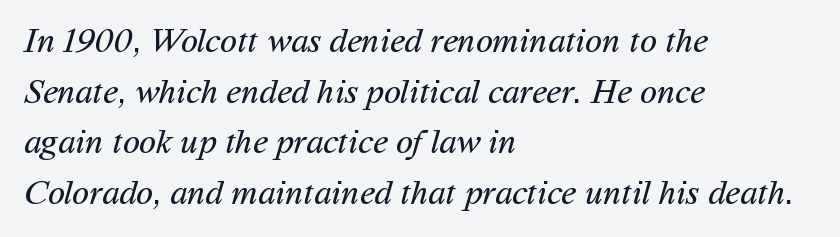
Q: Is the text bold? A: No.
Q: Is the typeface a serif or a sans-serif typeface? A: Sans-serif.
Q: Is the text underlined? A: No.
Q: How is the paragraph aligned? A: Left-aligned.
Q: Is the spacing between letters normal or unusually wide? A: Normal.
Q: Is the spacing between lines tight, normal or loose? A: Normal.
Q: Width (condensed, normal, or wide)? A: Normal.
Q: Stroke contrast? A: Medium.
Q: x-height? A: Medium.
Q: Monospaced? A: No.
